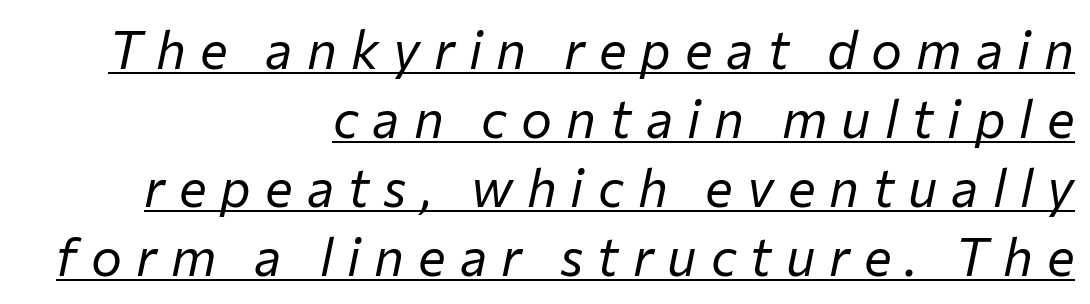
The image shows 52 px regular-weight type, italic (leaning right); set right-aligned, normal line spacing (1.33x), unusually wide letter spacing (+0.27 em), underlined; low stroke contrast and a medium x-height.
